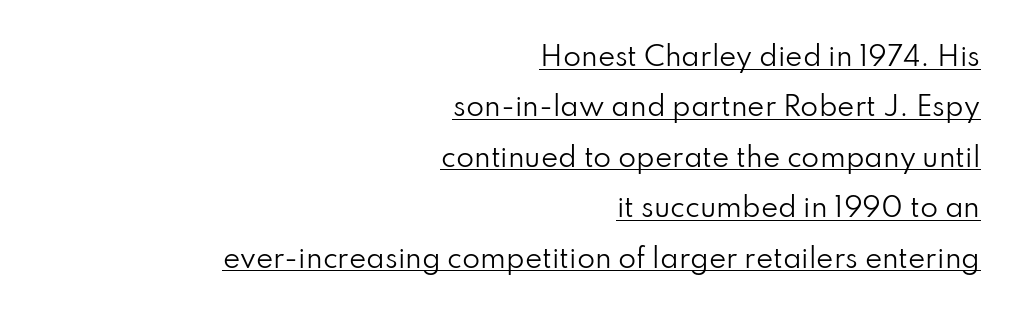
Ascenders rise straight up at ninety degrees. How are the letters spaced? Ordinarily, with no added tracking. The face looks like a standard text weight, possibly lighter. Teacher's note: observe the even right margin — that is flush-right alignment. Line spacing here is loose. Like a heading marked for emphasis, these lines bear an underscore.
